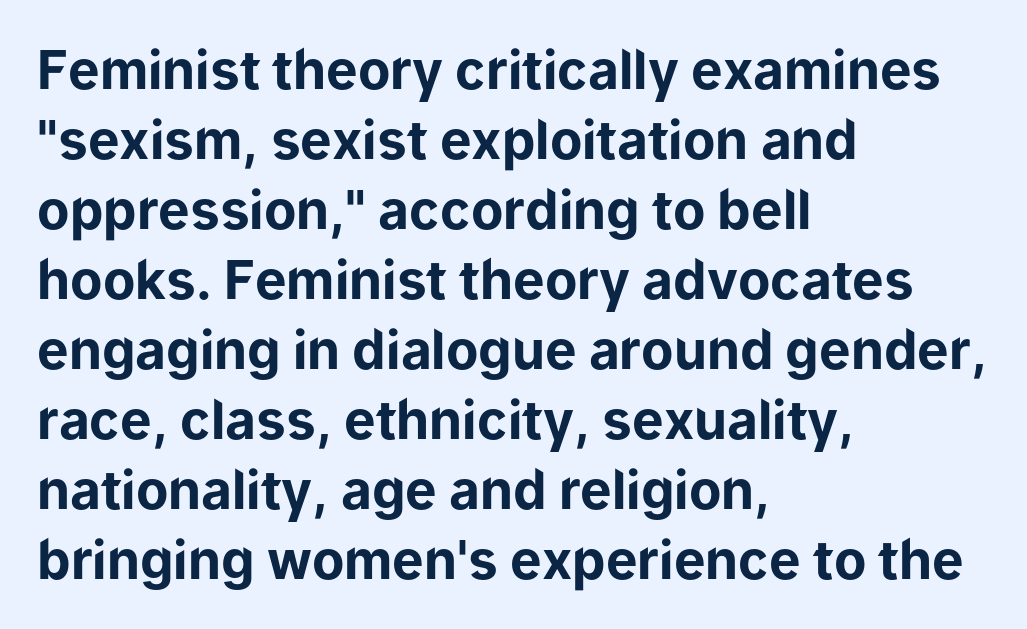
The passage shown is typed in a proportional face where columns would drift. Summary of weight: heavy, a full bold. This is the regular roman posture of the typeface. Type without underlining. The typeface chosen for these lines omits serifs. The rows are spaced the way most documents space them.
